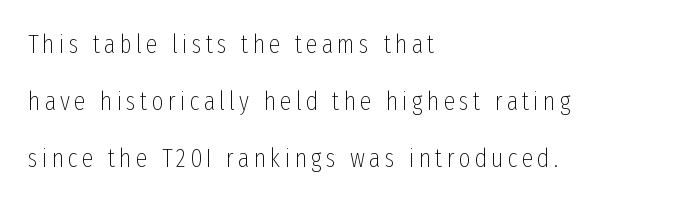
{"italic": "no", "bold": "no", "underline": "no", "align": "left", "line_spacing": "loose", "line_spacing_ratio": 2.2, "glyph_px": 26}
